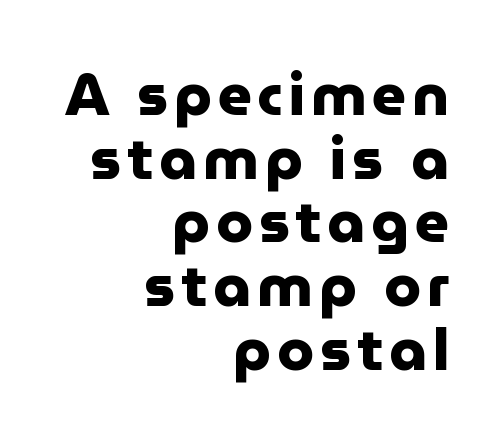
The image shows 59 px heavy sans-serif type, upright; set right-aligned, tight line spacing (1.08x), not underlined; low stroke contrast and a medium x-height.
